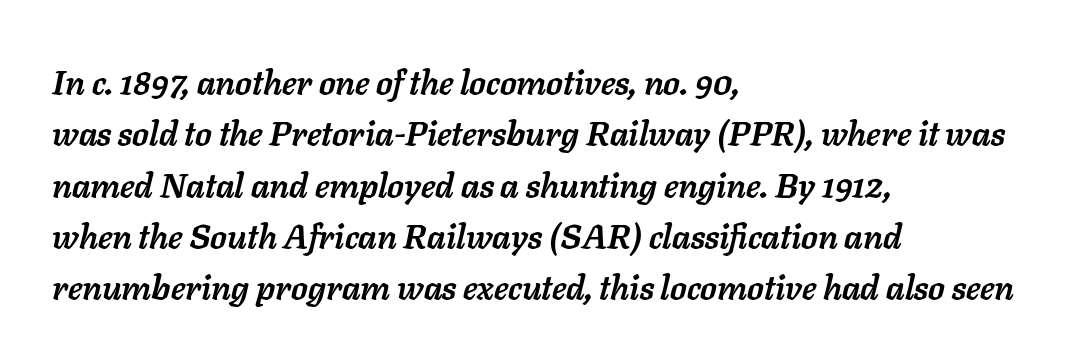
The image shows 34 px semibold type, italic (leaning right); set left-aligned, normal line spacing (1.51x), normal letter spacing, not underlined; low stroke contrast and a medium x-height.
